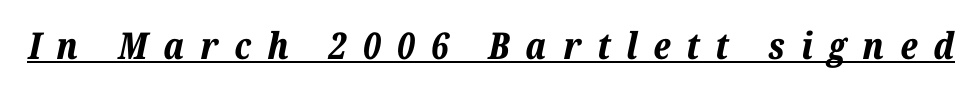
Looks like regular typesetting: each glyph gets only the width it needs. Heavy, bold letterforms. The face used here is rendered with a markedly widened letterfit. Italic? Definitely — the glyphs are oblique. Is there an underline? Yes — a line sits under the letters.
